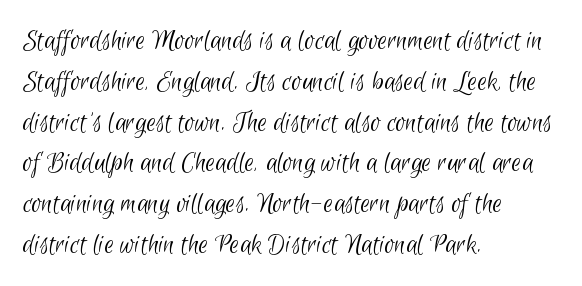
{"serif": "no", "bold": "no", "weight": "light", "width": "condensed", "stroke_contrast": "low", "x_height": "small", "monospaced": "no", "underline": "no", "align": "left", "line_spacing": "normal", "line_spacing_ratio": 1.36, "letter_spacing": "normal", "letter_spacing_em": 0.0, "glyph_px": 30}
